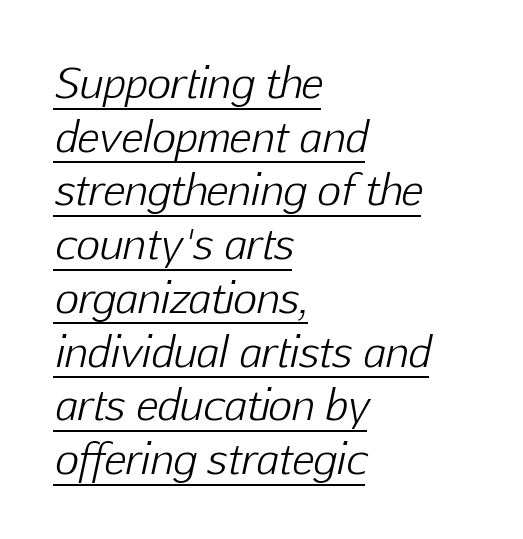
{"italic": "yes", "lean": "right", "slant_degrees": 12, "bold": "no", "weight": "light", "width": "normal", "stroke_contrast": "low", "x_height": "medium", "monospaced": "no", "underline": "yes", "align": "left", "line_spacing": "normal", "line_spacing_ratio": 1.31, "letter_spacing": "normal", "letter_spacing_em": 0.0, "glyph_px": 41}
